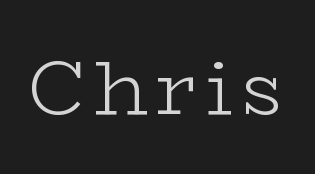
Q: Is the text bold? A: No.
Q: Is the text italic (slanted)? A: No, it is upright.
Q: Is the typeface a serif or a sans-serif typeface? A: Serif.
Q: Is the text underlined? A: No.
Q: Width (condensed, normal, or wide)? A: Wide.
Q: Stroke contrast? A: Low.
Q: x-height? A: Medium.
Q: Monospaced? A: No.
